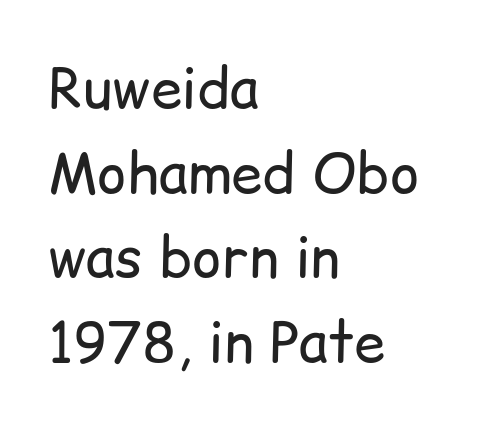
No italicization has been applied; the sample stays upright. Vertically, the passage feels balanced, rows spaced as you'd expect. Notice how the passage keeps a crisp vertical edge on the left only. Beneath every word, the page is bare.
